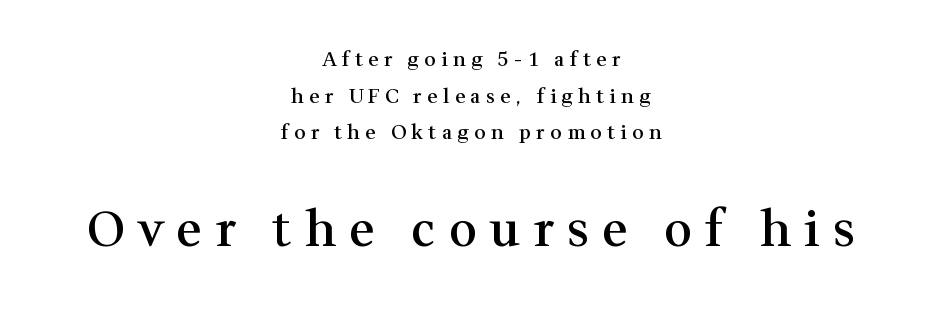
Q: Is the text bold? A: Semi-bold.
Q: Is the text italic (slanted)? A: No, it is upright.
Q: Is the typeface a serif or a sans-serif typeface? A: Serif.
Q: Is the text underlined? A: No.
Q: How is the paragraph aligned? A: Centered.
Q: Is the spacing between letters normal or unusually wide? A: Unusually wide.
Q: Which block of text is set in a larger size, the first (top) or the second (bottom)? A: The second (bottom) one.
Q: Width (condensed, normal, or wide)? A: Normal.
Q: Stroke contrast? A: Medium.
Q: x-height? A: Medium.
Q: Monospaced? A: No.
